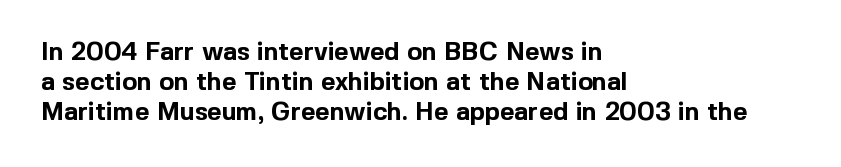
The image shows 25 px bold type, upright; set left-aligned, line spacing 1.21x, normal letter spacing, not underlined.
